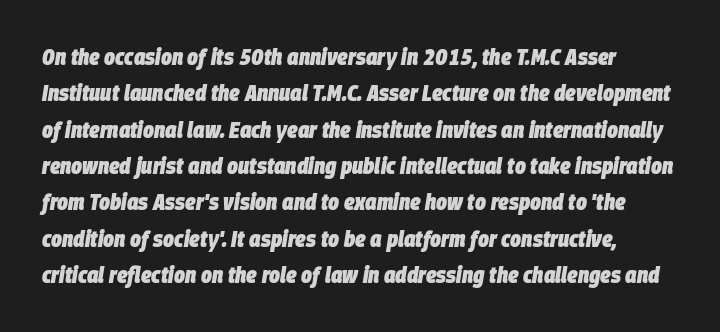
{"italic": "yes", "lean": "right", "slant_degrees": 9, "bold": "yes", "underline": "no", "line_spacing": "normal", "line_spacing_ratio": 1.58, "letter_spacing": "normal", "letter_spacing_em": 0.0, "glyph_px": 23}
